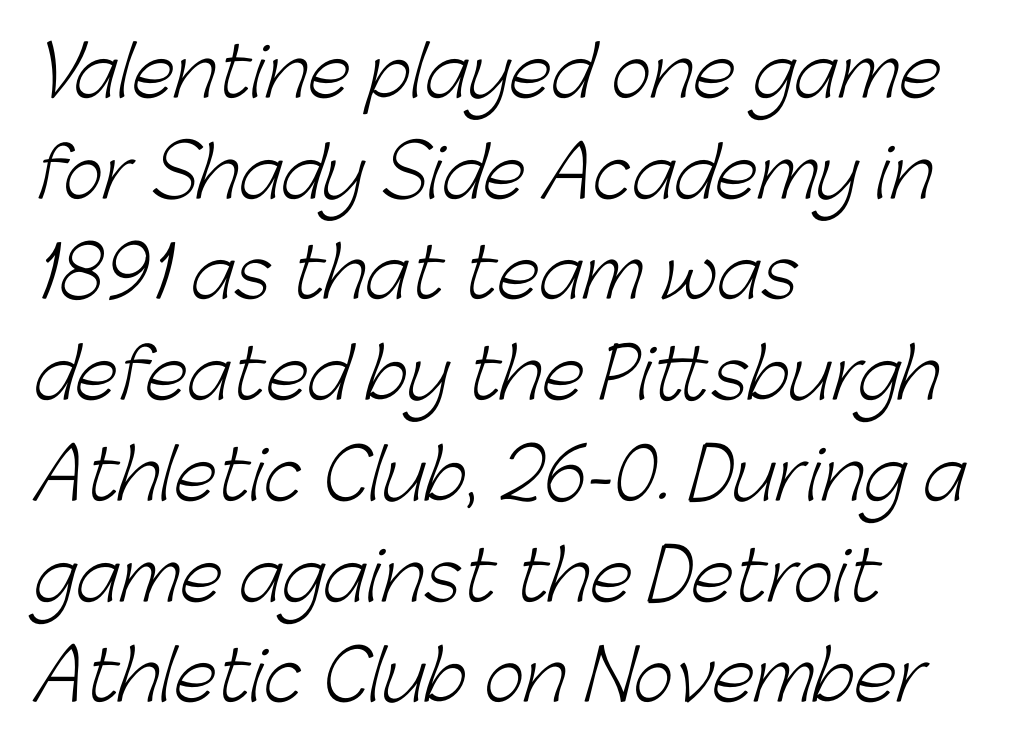
The image shows 69 px light sans-serif type; set left-aligned, normal line spacing (1.46x), normal letter spacing, not underlined; low stroke contrast and a medium x-height.
